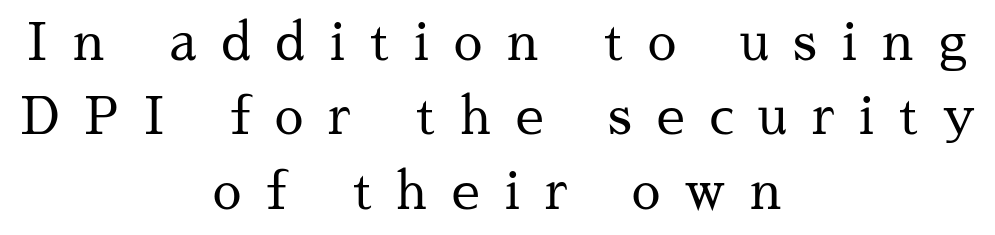
Q: Is the text bold? A: No.
Q: Is the text italic (slanted)? A: No, it is upright.
Q: Is the typeface a serif or a sans-serif typeface? A: Serif.
Q: Is the text underlined? A: No.
Q: How is the paragraph aligned? A: Centered.
Q: Is the spacing between letters normal or unusually wide? A: Unusually wide.
Q: Is the spacing between lines tight, normal or loose? A: Normal.
Q: Width (condensed, normal, or wide)? A: Normal.
Q: Stroke contrast? A: Medium.
Q: x-height? A: Medium.
Q: Monospaced? A: No.
